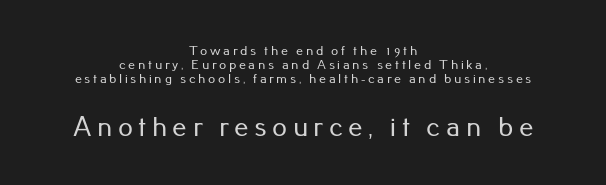
{"serif": "no", "italic": "no", "width": "normal", "stroke_contrast": "low", "x_height": "small", "monospaced": "no", "underline": "no", "align": "center", "line_spacing": "tight", "line_spacing_ratio": 1.0, "larger_block": "second", "size_ratio": 2.07, "glyph_px": 29}
